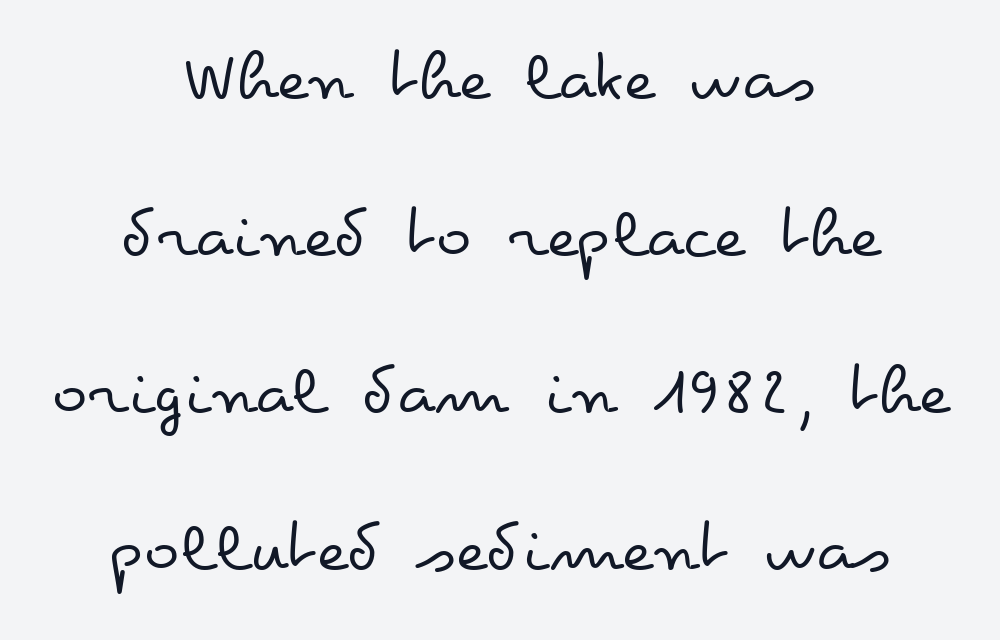
Q: Is the text bold? A: No.
Q: Is the text italic (slanted)? A: No, it is upright.
Q: Is the text underlined? A: No.
Q: How is the paragraph aligned? A: Centered.
Q: Is the spacing between letters normal or unusually wide? A: Normal.
Q: Is the spacing between lines tight, normal or loose? A: Loose.
Q: Width (condensed, normal, or wide)? A: Wide.
Q: Stroke contrast? A: Low.
Q: x-height? A: Small.
Q: Monospaced? A: No.
